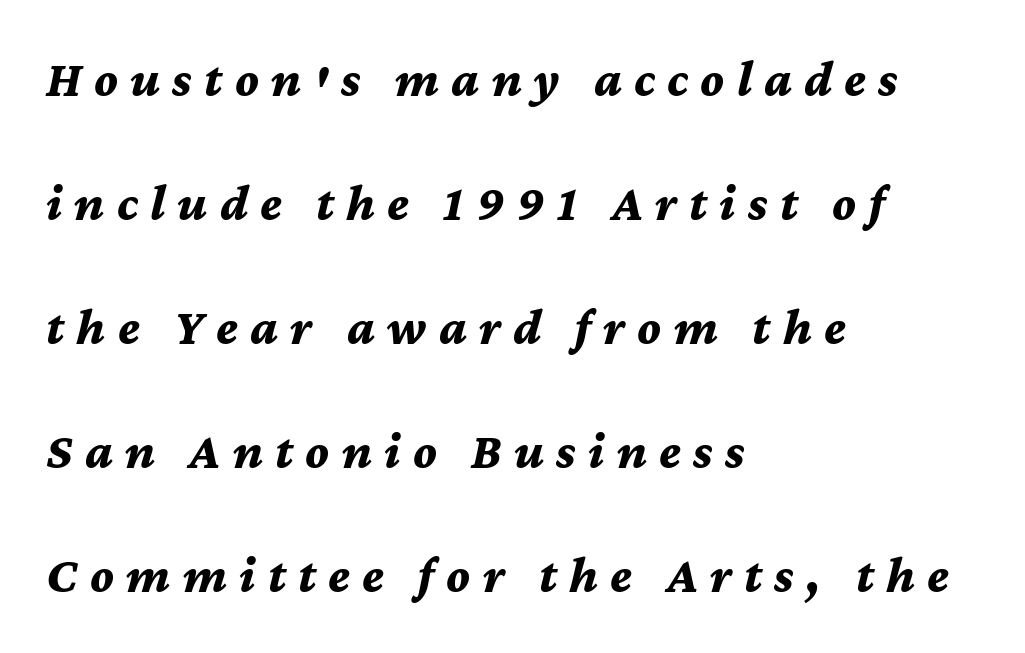
The image shows 51 px bold type, italic (leaning right); set left-aligned, loose line spacing (2.43x), unusually wide letter spacing (+0.24 em), not underlined; medium stroke contrast and a medium x-height.
